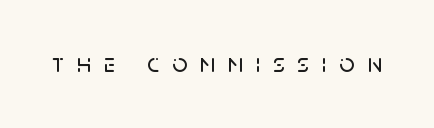
The image shows 26 px text type, upright; set unusually wide letter spacing (+0.5 em), not underlined.
